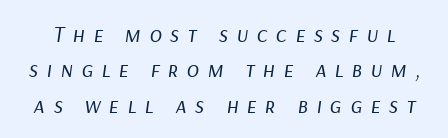
Q: Is the text bold? A: No.
Q: Is the text italic (slanted)? A: Yes, it leans right by about 9 degrees.
Q: Is the text underlined? A: No.
Q: Is the spacing between letters normal or unusually wide? A: Unusually wide.
Q: Is the spacing between lines tight, normal or loose? A: Normal.
